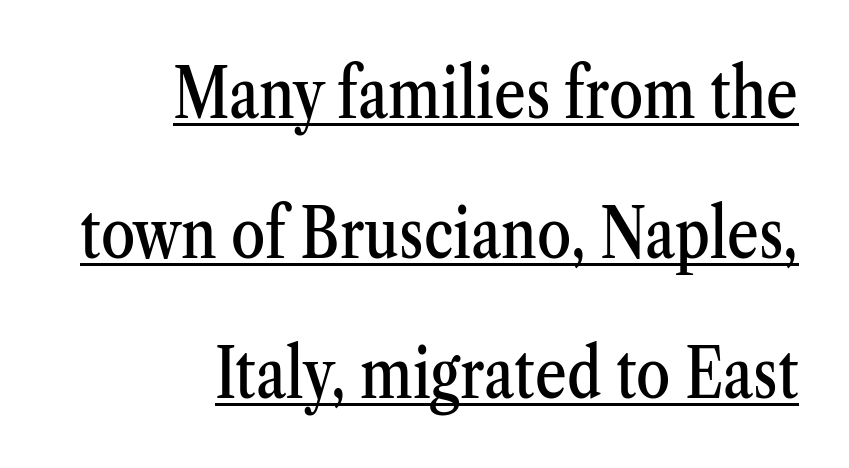
The image shows 69 px condensed serif type, upright; set right-aligned, loose line spacing (2.03x), normal letter spacing, underlined; medium stroke contrast and a medium x-height.
